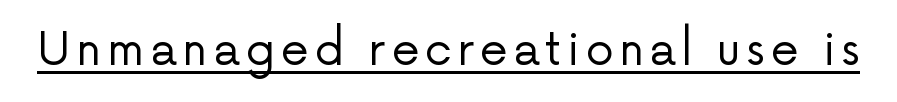
The image shows 45 px regular-weight sans-serif type, upright; set underlined; low stroke contrast and a medium x-height.
